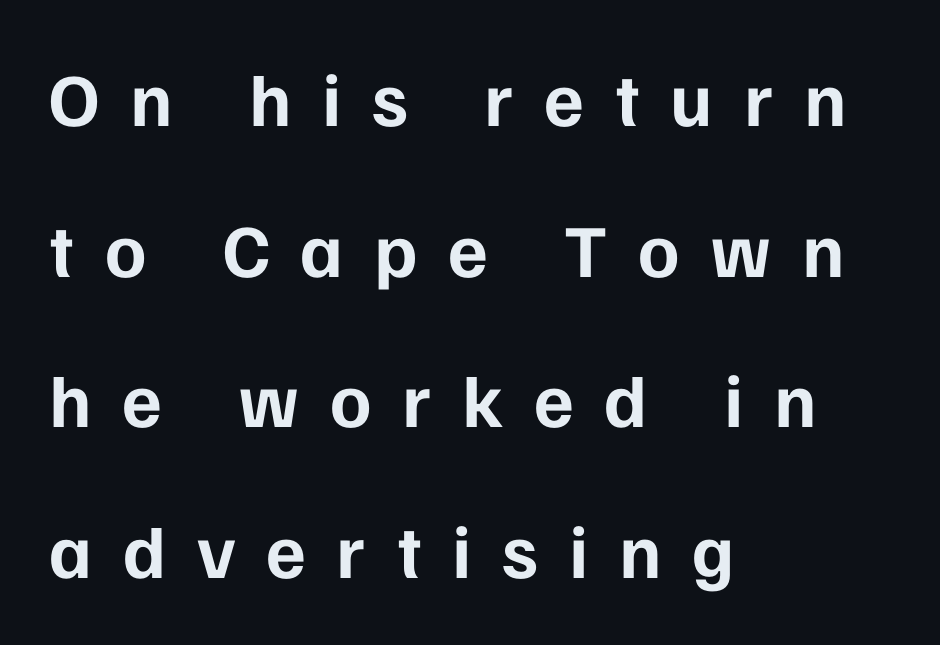
Q: Is the text bold? A: Yes.
Q: Is the text italic (slanted)? A: No, it is upright.
Q: Is the typeface a serif or a sans-serif typeface? A: Sans-serif.
Q: Is the text underlined? A: No.
Q: How is the paragraph aligned? A: Left-aligned.
Q: Is the spacing between letters normal or unusually wide? A: Unusually wide.
Q: Is the spacing between lines tight, normal or loose? A: Loose.
Q: Width (condensed, normal, or wide)? A: Normal.
Q: Stroke contrast? A: Low.
Q: x-height? A: Medium.
Q: Monospaced? A: No.
